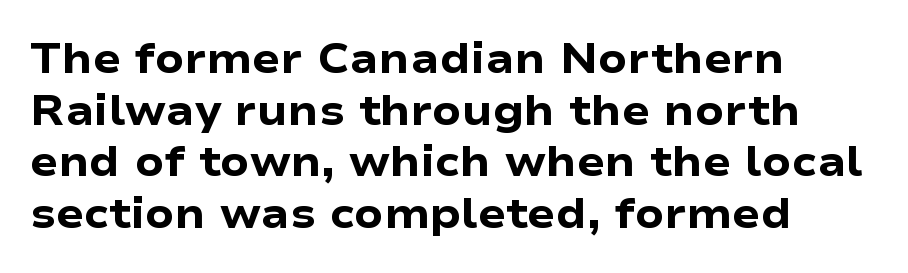
A typesetter would label this face a sans. The letters are bold, with thick, heavy strokes. Has an underline been added? It has not. This is roman type, the default non-slanted kind. Each word holds together tightly as a unit, with standard inter-letter gaps. The paragraph has a hard left edge and a soft right edge.
